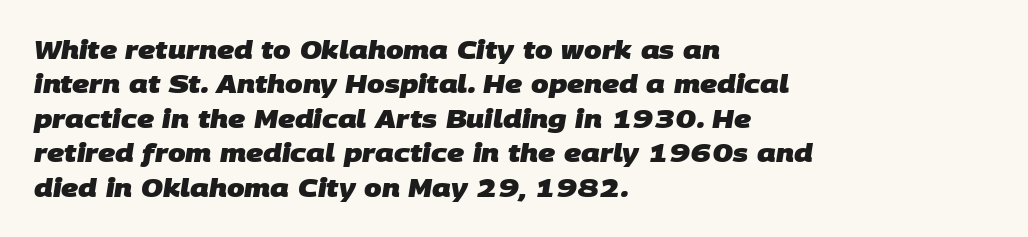
The image shows 25 px bold type; set left-aligned, normal line spacing (1.38x), normal letter spacing, not underlined.
